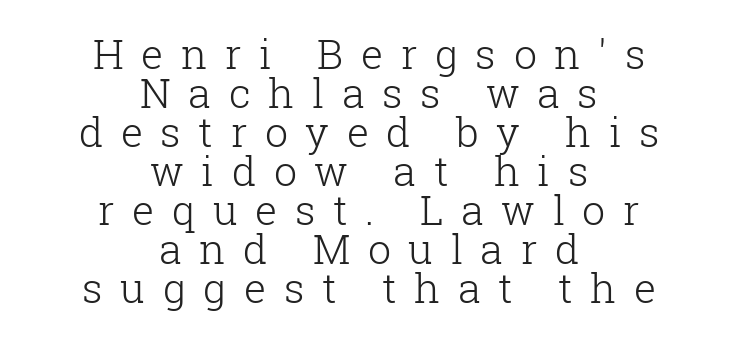
Q: Is the text bold? A: No.
Q: Is the text italic (slanted)? A: No, it is upright.
Q: Is the typeface a serif or a sans-serif typeface? A: Serif.
Q: Is the text underlined? A: No.
Q: How is the paragraph aligned? A: Centered.
Q: Is the spacing between letters normal or unusually wide? A: Unusually wide.
Q: Is the spacing between lines tight, normal or loose? A: Tight.
Q: Width (condensed, normal, or wide)? A: Normal.
Q: Stroke contrast? A: Low.
Q: x-height? A: Medium.
Q: Monospaced? A: No.
